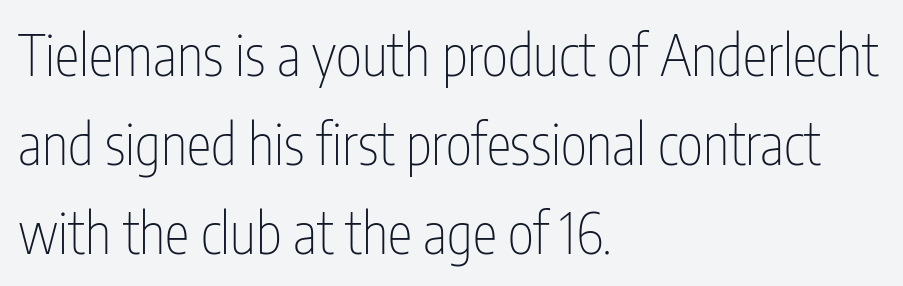
The image shows 56 px thin, condensed sans-serif type, upright; set left-aligned, normal line spacing (1.59x), normal letter spacing, not underlined; low stroke contrast and a medium x-height.
